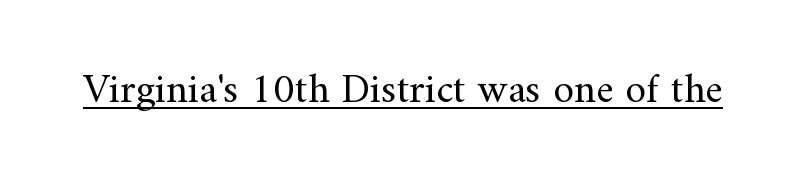
The image shows 42 px regular-weight serif type, upright; set normal letter spacing, underlined; medium stroke contrast and a small x-height.
